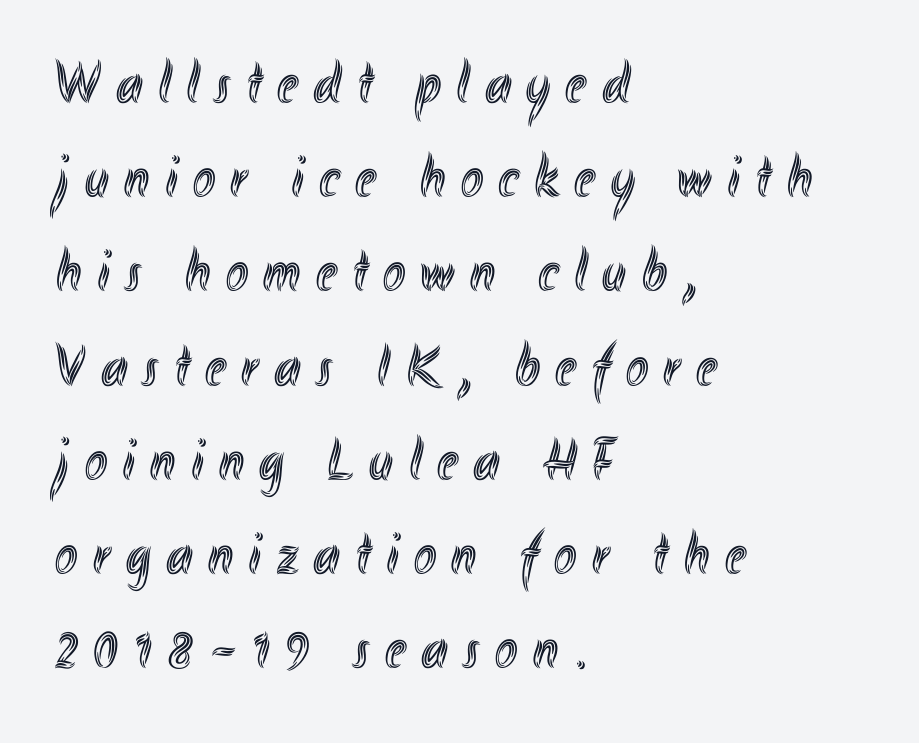
{"width": "condensed", "x_height": "small", "monospaced": "no", "underline": "no", "align": "left", "line_spacing": "normal", "line_spacing_ratio": 1.57, "letter_spacing": "wide", "letter_spacing_em": 0.26, "glyph_px": 60}
